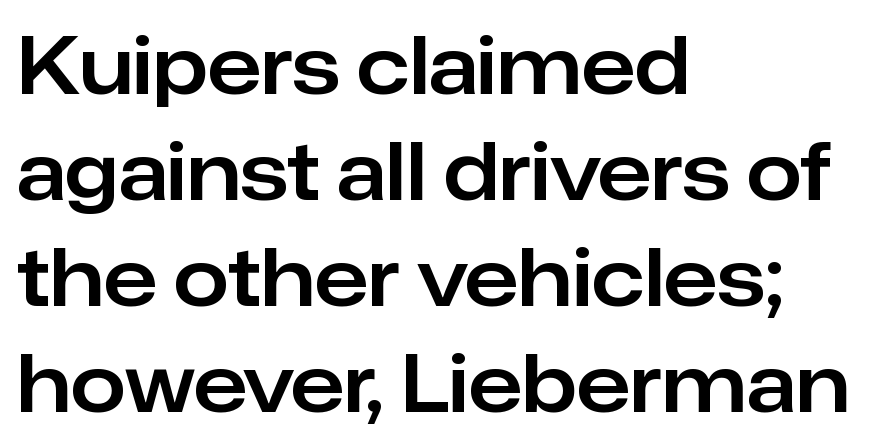
This block has exactly the height ordinary leading produces. Do the characters align in a grid? No, the font is proportional. Is there any slant? The stems are plumb. Decoration check: the copy has no underline. What stands out about the letter spacing? Nothing — it is the standard amount. Where is the straight margin? On the left.
